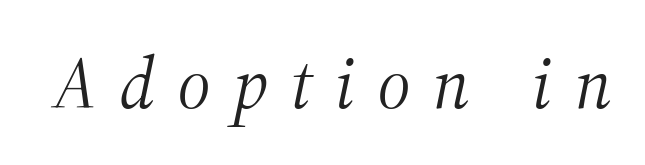
{"serif": "yes", "italic": "yes", "lean": "right", "slant_degrees": 12, "bold": "no", "weight": "light", "width": "normal", "stroke_contrast": "medium", "x_height": "medium", "monospaced": "no", "underline": "no", "letter_spacing": "wide", "letter_spacing_em": 0.31, "glyph_px": 73}
